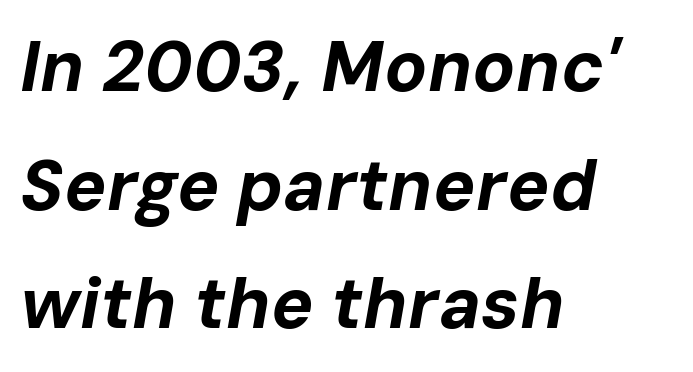
The image shows 71 px bold type, italic (leaning right); set left-aligned, normal line spacing (1.67x), normal letter spacing, not underlined; low stroke contrast and a medium x-height.
